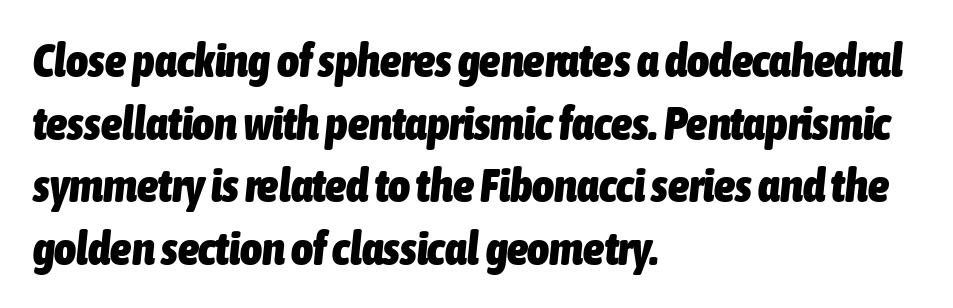
The image shows 47 px heavy, condensed type, italic (leaning right); set left-aligned, normal line spacing (1.33x), normal letter spacing, not underlined; low stroke contrast and a medium x-height.
